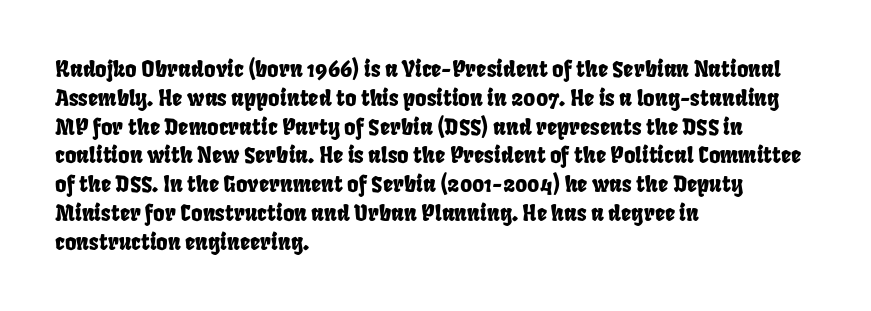
{"underline": "no", "align": "left", "line_spacing": "normal", "line_spacing_ratio": 1.31, "letter_spacing": "normal", "letter_spacing_em": 0.0, "glyph_px": 22}
